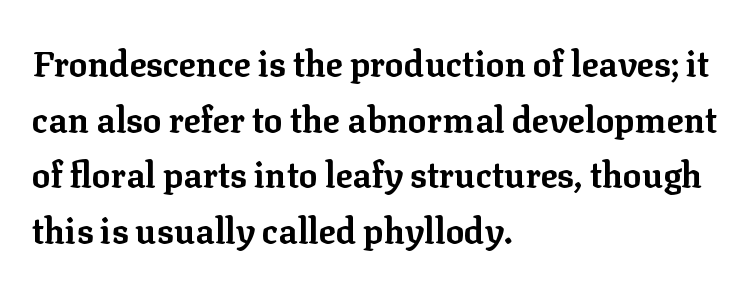
The image shows 35 px bold serif type, upright; set left-aligned, normal line spacing (1.59x), normal letter spacing, not underlined; low stroke contrast and a medium x-height.
